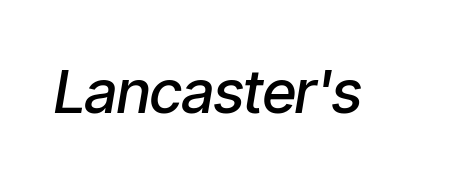
Stems and bowls a touch heavier than normal — semibold. Check under the words: just untouched page. Character widths vary here, with narrow letters taking less room than wide ones. Designer's note — italics engaged. This sample uses plain, unmodified letter spacing.
